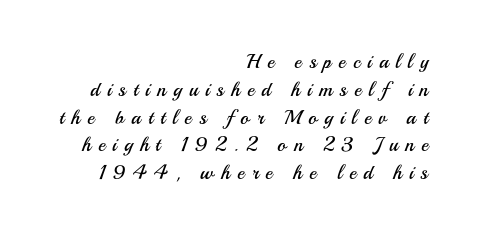
The image shows 20 px text type; set right-aligned, normal line spacing (1.39x), unusually wide letter spacing (+0.36 em), not underlined.
